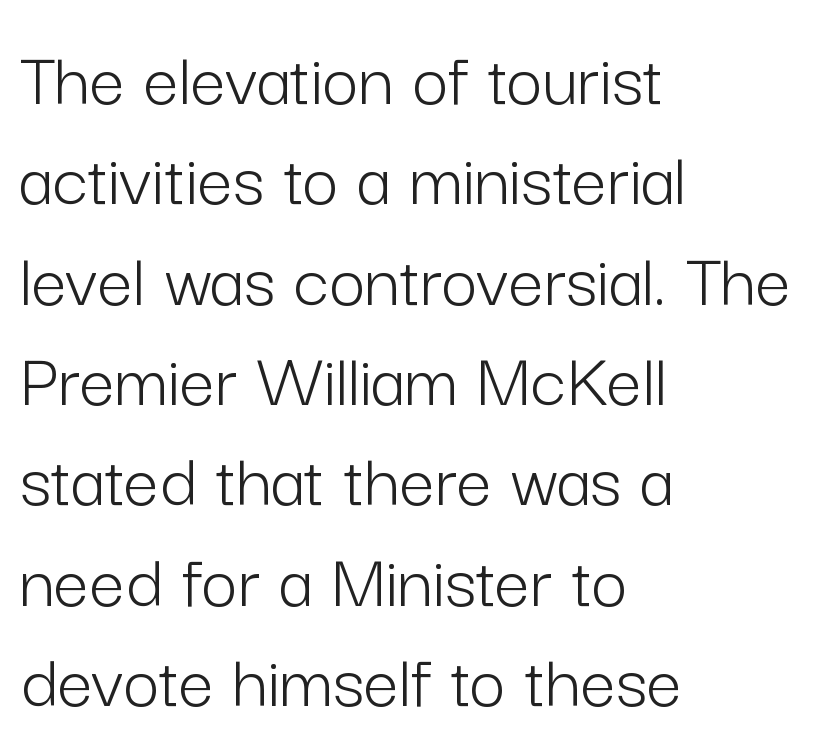
The image shows 79 px light sans-serif type, upright; set left-aligned, normal line spacing (1.27x), normal letter spacing, not underlined; low stroke contrast and a medium x-height.
